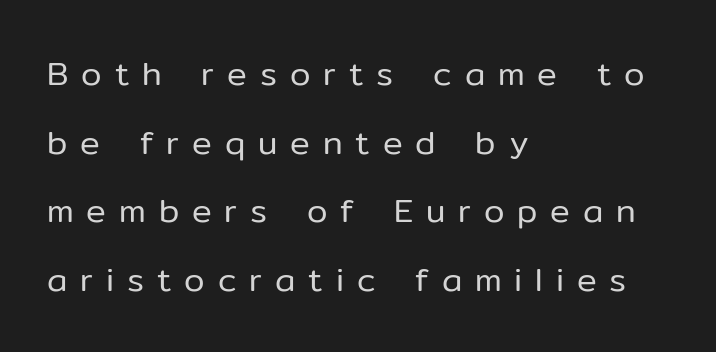
The image shows 33 px regular-weight sans-serif type, upright; set left-aligned, loose line spacing (2.08x), unusually wide letter spacing (+0.39 em), not underlined; low stroke contrast and a medium x-height.
